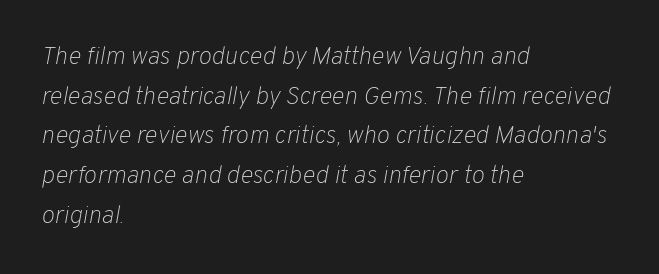
The image shows 25 px text type, italic (leaning right); set left-aligned, normal line spacing (1.59x), normal letter spacing, not underlined.
